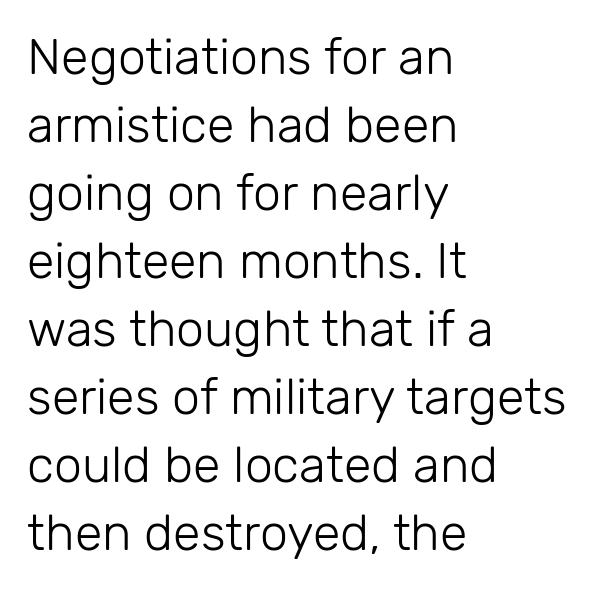
Successive baselines arrive at the customary interval. Proportional: the letters do not fall into vertical columns. The paragraph shown leans on its left margin. Ordinary non-slanted type is in use. Stems and bowls with no extra thickness — not bold. Honestly, there is no underline to notice here at all.
